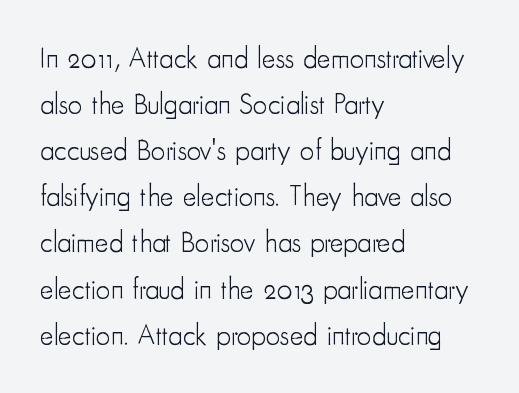
Q: Is the text bold? A: No.
Q: Is the text italic (slanted)? A: No, it is upright.
Q: Is the typeface a serif or a sans-serif typeface? A: Sans-serif.
Q: Is the text underlined? A: No.
Q: How is the paragraph aligned? A: Left-aligned.
Q: Is the spacing between letters normal or unusually wide? A: Normal.
Q: Is the spacing between lines tight, normal or loose? A: Normal.
Q: Width (condensed, normal, or wide)? A: Condensed.
Q: Stroke contrast? A: Low.
Q: x-height? A: Small.
Q: Monospaced? A: No.
